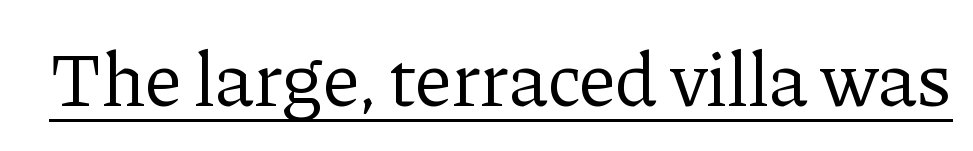
This is underlined copy, the kind a proofreader might mark for attention. The letters stand straight up with perfectly vertical stems. The characters display serif detailing at their extremities. These glyphs show unthickened strokes, regular width or finer.
